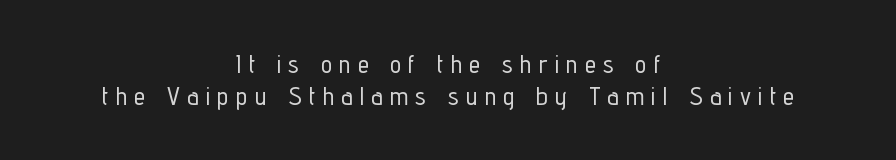
The passage shown has open, widely tracked lettering throughout. Anything drawn beneath the words? Only blank space. The rows are spaced the way most documents space them. The rendering positions every line midway between the sides. If you drew a line through each stem, it would be perfectly vertical.
